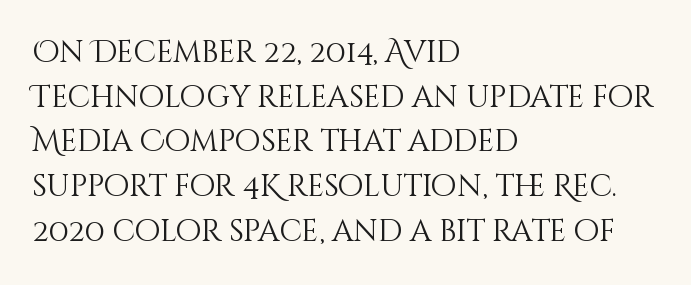
{"italic": "no", "bold": "no", "weight": "light", "width": "normal", "stroke_contrast": "medium", "x_height": "large", "monospaced": "no", "underline": "no", "align": "left", "line_spacing": "normal", "line_spacing_ratio": 1.49, "letter_spacing": "normal", "letter_spacing_em": 0.0, "glyph_px": 30}
